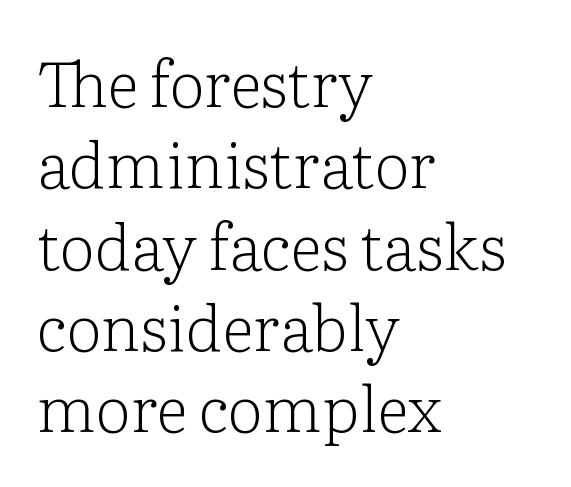
The image shows 63 px light serif type, upright; set left-aligned, normal line spacing (1.29x), normal letter spacing, not underlined; low stroke contrast and a medium x-height.
